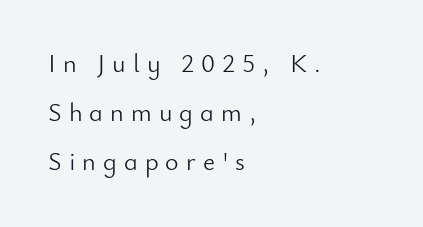
{"italic": "no", "bold": "no", "underline": "no", "align": "left", "line_spacing_ratio": 1.89, "letter_spacing": "wide", "letter_spacing_em": 0.27, "glyph_px": 26}
